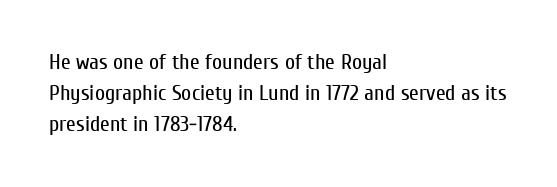
Q: Is the text bold? A: No.
Q: Is the text italic (slanted)? A: No, it is upright.
Q: Is the text underlined? A: No.
Q: How is the paragraph aligned? A: Left-aligned.
Q: Is the spacing between letters normal or unusually wide? A: Normal.
Q: Is the spacing between lines tight, normal or loose? A: Normal.
